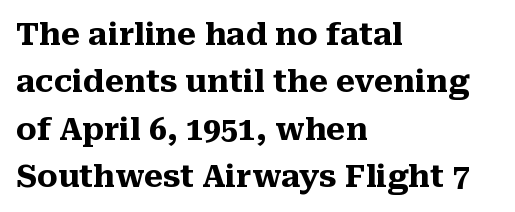
The image shows 31 px heavy serif type, upright; set left-aligned, normal line spacing (1.53x), normal letter spacing, not underlined; medium stroke contrast and a medium x-height.
